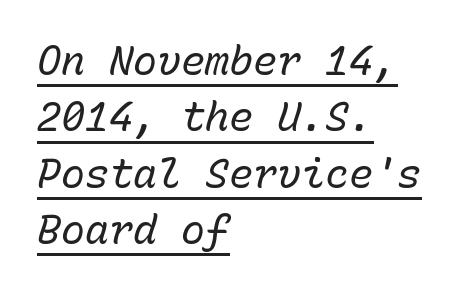
{"italic": "yes", "lean": "right", "slant_degrees": 15, "bold": "no", "weight": "regular", "width": "normal", "stroke_contrast": "low", "x_height": "medium", "monospaced": "yes", "underline": "yes", "align": "left", "line_spacing": "normal", "line_spacing_ratio": 1.41, "letter_spacing": "normal", "letter_spacing_em": 0.0, "glyph_px": 40}
